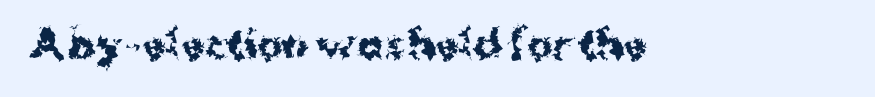
Q: Is the text bold? A: Yes.
Q: Is the text italic (slanted)? A: No, it is upright.
Q: Is the typeface a serif or a sans-serif typeface? A: Sans-serif.
Q: Is the text underlined? A: No.
Q: Is the spacing between letters normal or unusually wide? A: Normal.
Q: Width (condensed, normal, or wide)? A: Normal.
Q: Stroke contrast? A: Medium.
Q: x-height? A: Medium.
Q: Monospaced? A: No.
